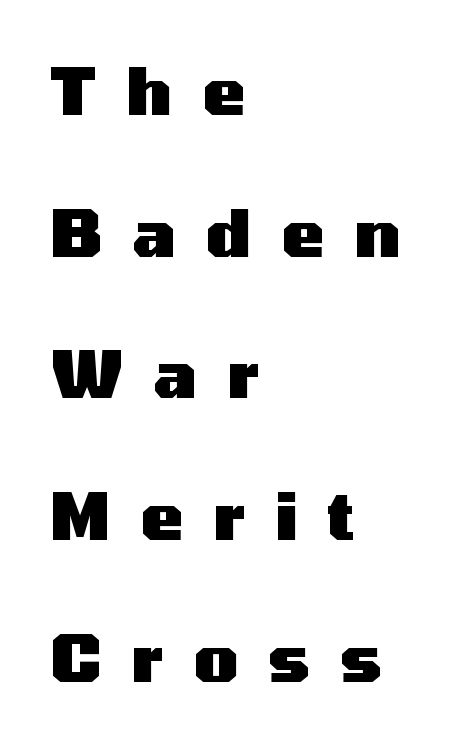
The image shows 65 px heavy, wide sans-serif type, upright; set left-aligned, loose line spacing (2.18x), unusually wide letter spacing (+0.46 em), not underlined; medium stroke contrast and a medium x-height.
